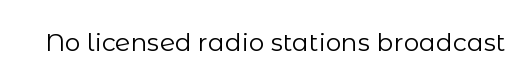
The image shows 25 px text type, upright; set normal letter spacing, not underlined.
